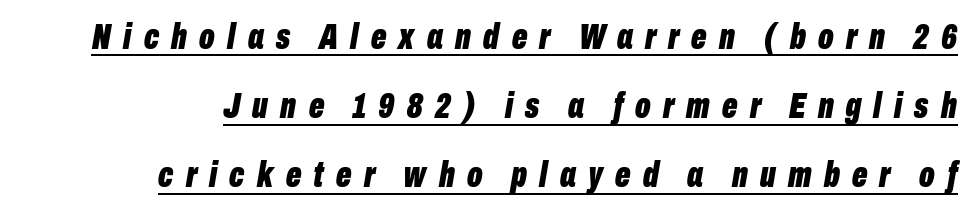
The image shows 36 px bold, condensed type, italic (leaning right); set right-aligned, loose line spacing (1.92x), unusually wide letter spacing (+0.34 em), underlined; low stroke contrast and a medium x-height.
